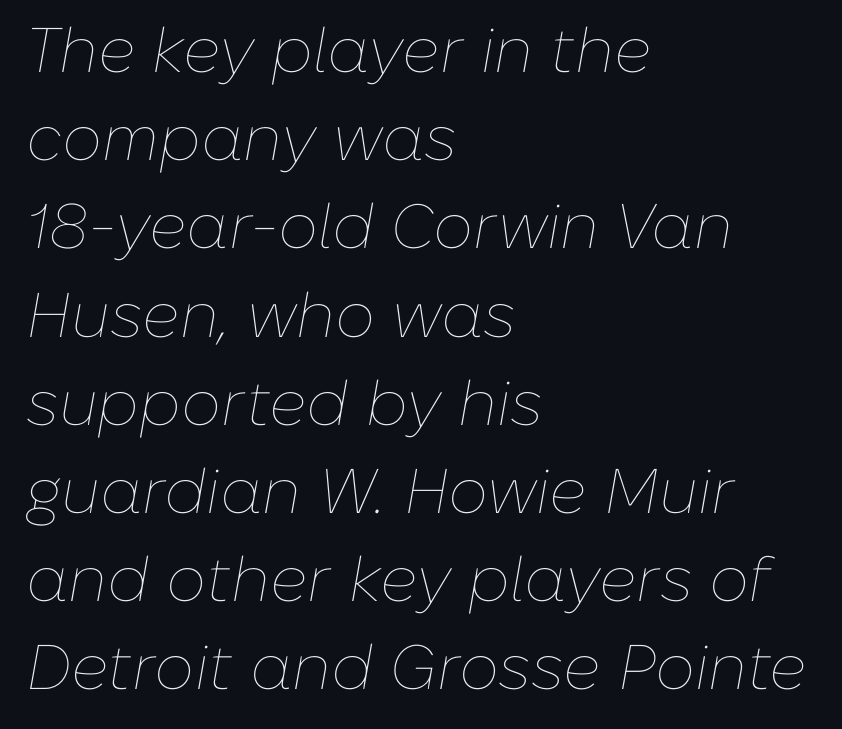
The image shows 63 px thin type, italic (leaning right); set left-aligned, normal line spacing (1.4x), normal letter spacing, not underlined; low stroke contrast and a medium x-height.
